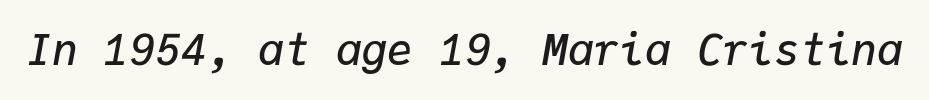
Beneath every word, the page is bare. Tracking here is standard; glyphs follow each other at the usual distance. Note the uniform advance width — an 'i' takes as much space as an 'm'. The font is running at a semibold setting, under full bold.
